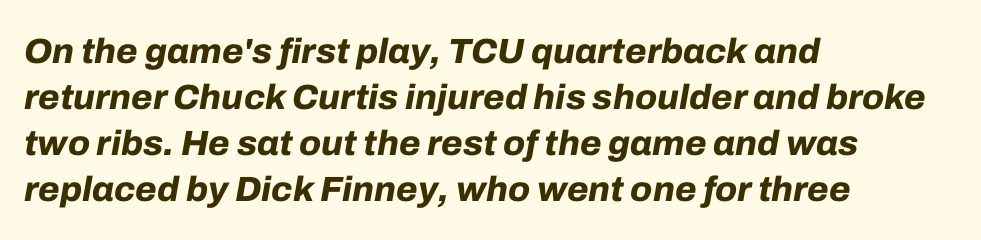
{"italic": "yes", "lean": "right", "slant_degrees": 10, "bold": "yes", "weight": "bold", "width": "normal", "stroke_contrast": "low", "x_height": "medium", "monospaced": "no", "underline": "no", "align": "left", "line_spacing": "normal", "line_spacing_ratio": 1.31, "letter_spacing": "normal", "letter_spacing_em": 0.0, "glyph_px": 35}
